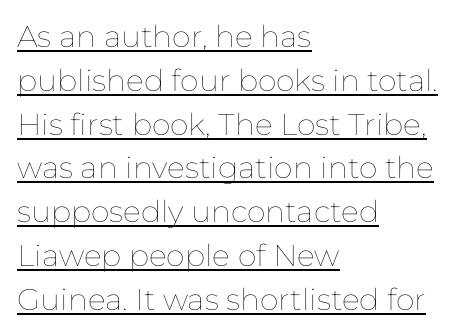
The image shows 30 px thin type, upright; set left-aligned, normal line spacing (1.46x), normal letter spacing, underlined; low stroke contrast and a medium x-height.
